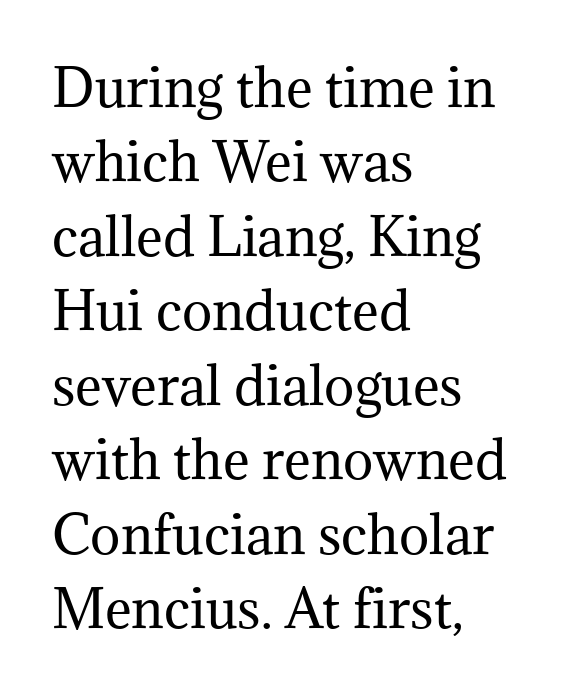
Q: Is the text bold? A: No.
Q: Is the text italic (slanted)? A: No, it is upright.
Q: Is the typeface a serif or a sans-serif typeface? A: Serif.
Q: Is the text underlined? A: No.
Q: How is the paragraph aligned? A: Left-aligned.
Q: Is the spacing between letters normal or unusually wide? A: Normal.
Q: Is the spacing between lines tight, normal or loose? A: Normal.
Q: Width (condensed, normal, or wide)? A: Normal.
Q: Stroke contrast? A: Medium.
Q: x-height? A: Medium.
Q: Monospaced? A: No.
